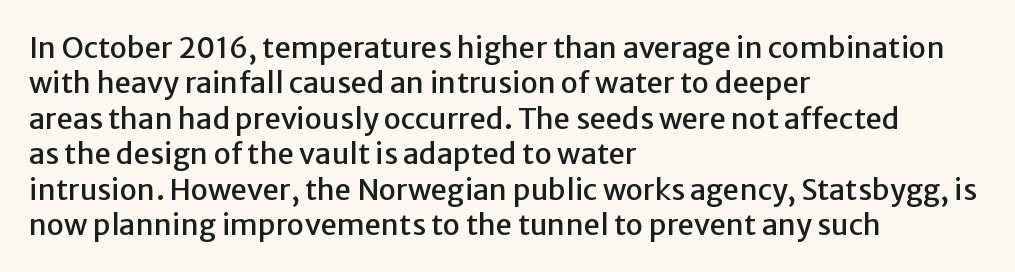
{"serif": "no", "italic": "no", "width": "normal", "stroke_contrast": "low", "x_height": "medium", "monospaced": "no", "underline": "no", "align": "left", "line_spacing_ratio": 1.22, "letter_spacing": "normal", "letter_spacing_em": 0.0, "glyph_px": 29}
